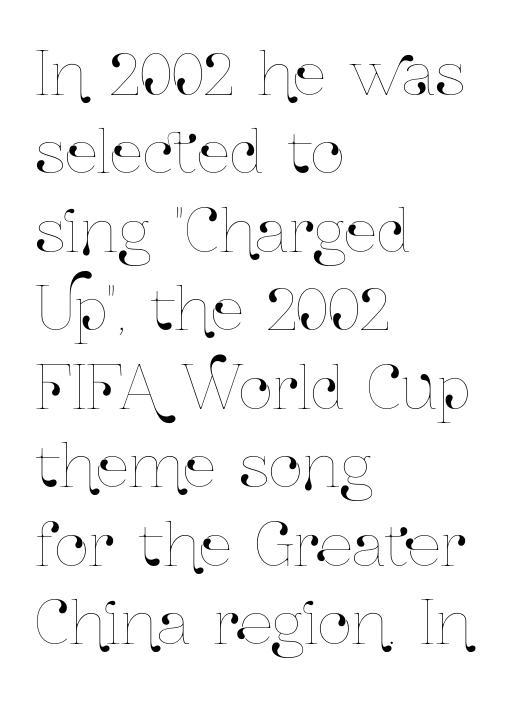
{"italic": "no", "width": "condensed", "stroke_contrast": "low", "x_height": "medium", "monospaced": "no", "underline": "no", "align": "left", "line_spacing": "normal", "line_spacing_ratio": 1.33, "letter_spacing": "normal", "letter_spacing_em": 0.0, "glyph_px": 59}
